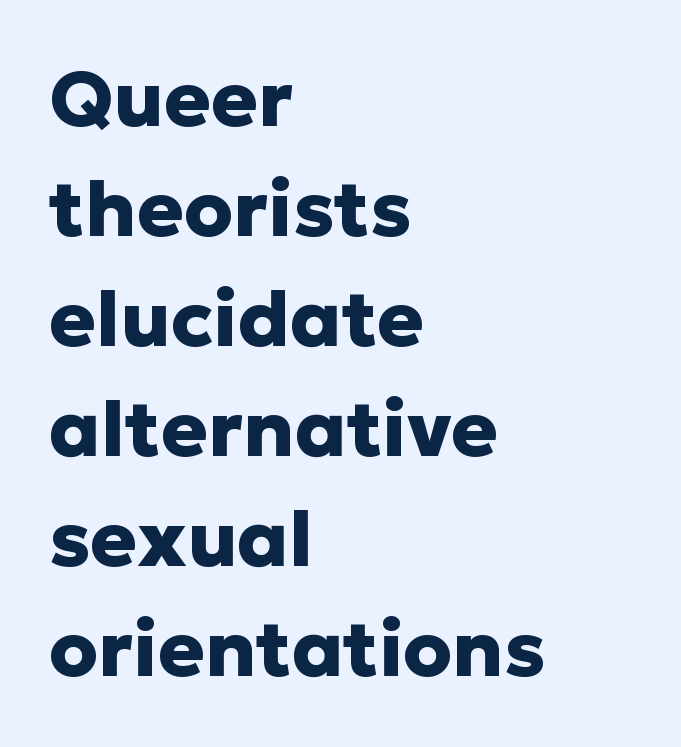
{"serif": "no", "italic": "no", "bold": "yes", "weight": "heavy", "width": "normal", "stroke_contrast": "low", "x_height": "medium", "monospaced": "no", "underline": "no", "align": "left", "line_spacing": "normal", "line_spacing_ratio": 1.41, "letter_spacing": "normal", "letter_spacing_em": 0.0, "glyph_px": 78}
